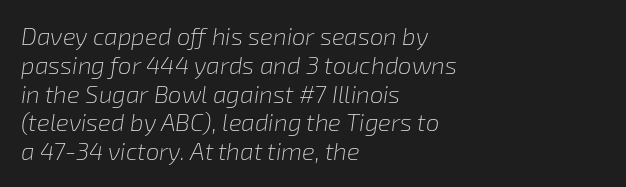
Q: Is the text bold? A: No.
Q: Is the text italic (slanted)? A: Yes, it leans right by about 8 degrees.
Q: Is the text underlined? A: No.
Q: How is the paragraph aligned? A: Left-aligned.
Q: Is the spacing between letters normal or unusually wide? A: Normal.
